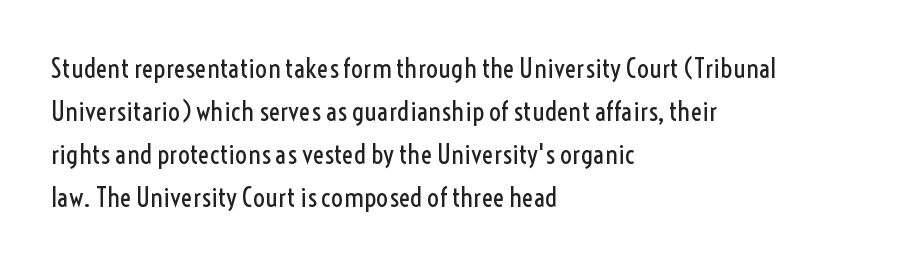
Q: Is the text bold? A: No.
Q: Is the text italic (slanted)? A: No, it is upright.
Q: Is the text underlined? A: No.
Q: How is the paragraph aligned? A: Left-aligned.
Q: Is the spacing between letters normal or unusually wide? A: Normal.
Q: Is the spacing between lines tight, normal or loose? A: Normal.
